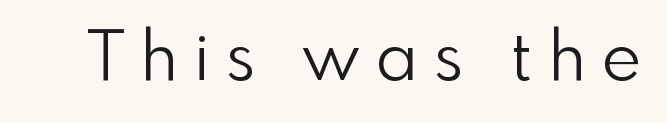
The image shows 68 px light sans-serif type, upright; set unusually wide letter spacing (+0.24 em), not underlined; a small x-height.
